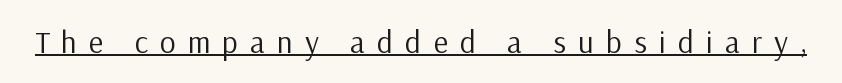
These lines are rendered in a variable-pitch font. This rendering widens character spacing well past its baseline value. The passage shown is typeset with a sans-serif family. Rendered with straight, roman letterforms. The sample's only ornament is a line tracing under the words. Each stroke keeps to a modest, everyday thickness or less.
